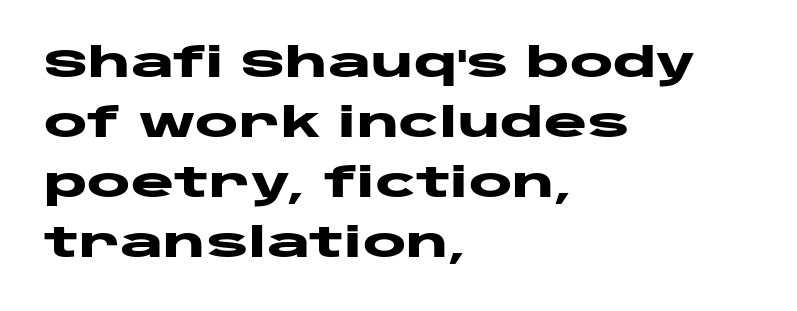
Q: Is the text bold? A: Yes.
Q: Is the text italic (slanted)? A: No, it is upright.
Q: Is the typeface a serif or a sans-serif typeface? A: Sans-serif.
Q: Is the text underlined? A: No.
Q: How is the paragraph aligned? A: Left-aligned.
Q: Is the spacing between letters normal or unusually wide? A: Normal.
Q: Is the spacing between lines tight, normal or loose? A: Normal.
Q: Width (condensed, normal, or wide)? A: Wide.
Q: Stroke contrast? A: Low.
Q: x-height? A: Large.
Q: Monospaced? A: No.
